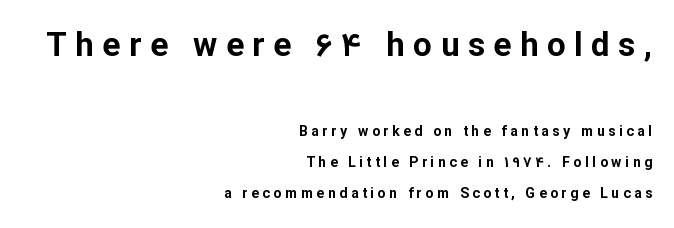
Q: Is the text bold? A: Yes.
Q: Is the text italic (slanted)? A: No, it is upright.
Q: Is the typeface a serif or a sans-serif typeface? A: Sans-serif.
Q: Is the text underlined? A: No.
Q: How is the paragraph aligned? A: Right-aligned.
Q: Is the spacing between letters normal or unusually wide? A: Unusually wide.
Q: Is the spacing between lines tight, normal or loose? A: Loose.
Q: Which block of text is set in a larger size, the first (top) or the second (bottom)? A: The first (top) one.
Q: Width (condensed, normal, or wide)? A: Normal.
Q: Stroke contrast? A: Low.
Q: x-height? A: Medium.
Q: Monospaced? A: No.
